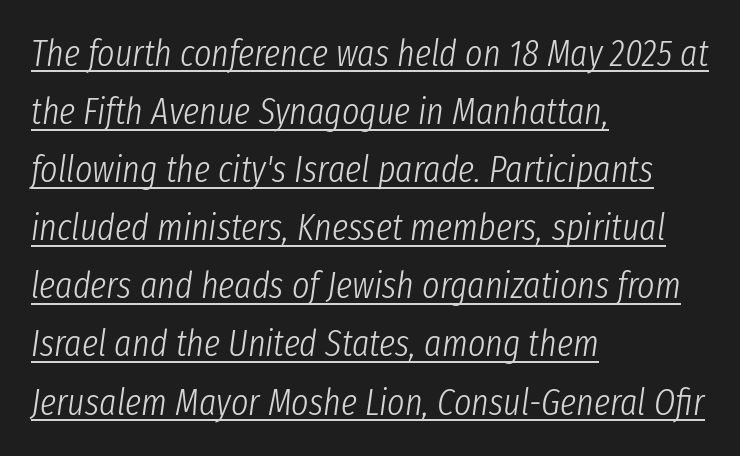
If you drew a ruler down the left edge, every line would touch it. Looks like regular typesetting: each glyph gets only the width it needs. Compared with undecorated copy, this sample adds a rule below the words. Stroke thickness stays within the range of a standard reading face or lighter. Default kerning and tracking; the words read as compact shapes. This is oblique type, the kind used for emphasis or titles.
